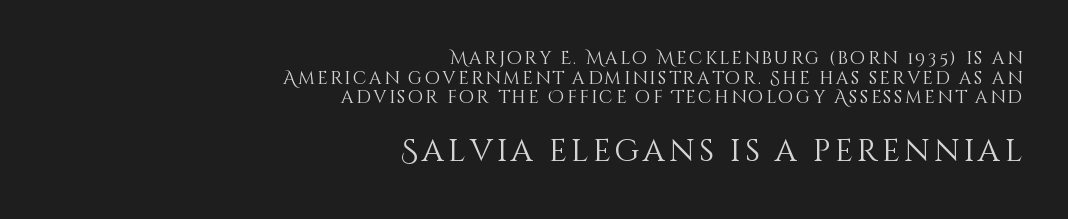
{"italic": "no", "bold": "no", "weight": "light", "width": "normal", "stroke_contrast": "medium", "x_height": "large", "monospaced": "no", "underline": "no", "align": "right", "line_spacing": "tight", "line_spacing_ratio": 1.09, "larger_block": "second", "size_ratio": 1.72, "glyph_px": 31}
